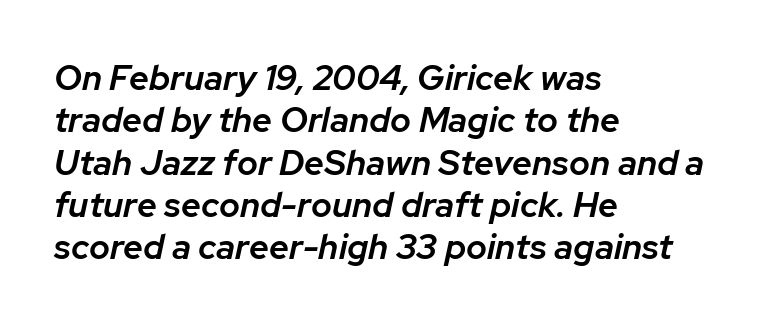
{"italic": "yes", "lean": "right", "slant_degrees": 12, "bold": "semi", "weight": "semibold", "width": "normal", "stroke_contrast": "low", "x_height": "medium", "monospaced": "no", "underline": "no", "align": "left", "line_spacing_ratio": 1.21, "letter_spacing": "normal", "letter_spacing_em": 0.0, "glyph_px": 35}
